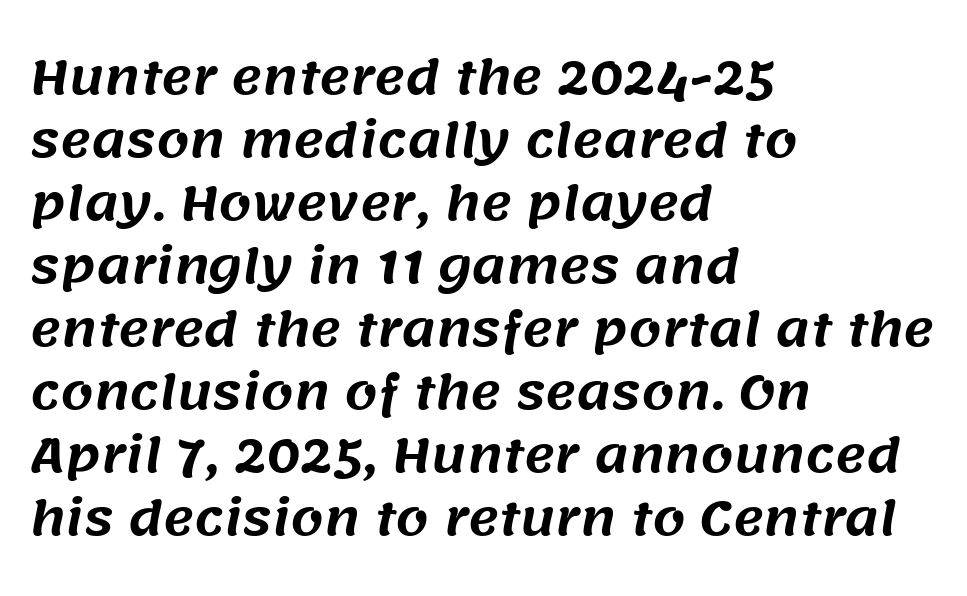
This sample uses a sans-serif face. No word sits above an underline. Tracking value appears to be zero — textbook default spacing. The paragraph shown leans on its left margin.
